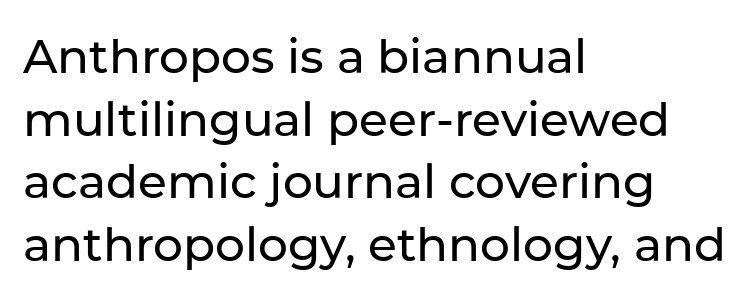
These lines are composed in type without serifs. The specimen omits any rule beneath the text block's lines. Note the varied advance widths — an 'i' is clearly narrower than an 'm'. Horizontally, the lines are justified to the leading edge only.
